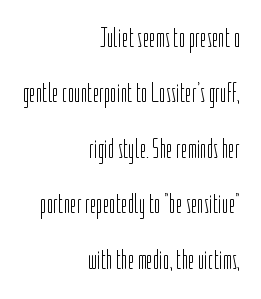
When letters stand straight like this, we call the style roman or upright. A sans-serif font was chosen for this passage. Spacing verdict: proportional, widths tailored to each character. Nothing heavy about these letters — not bold at all.
